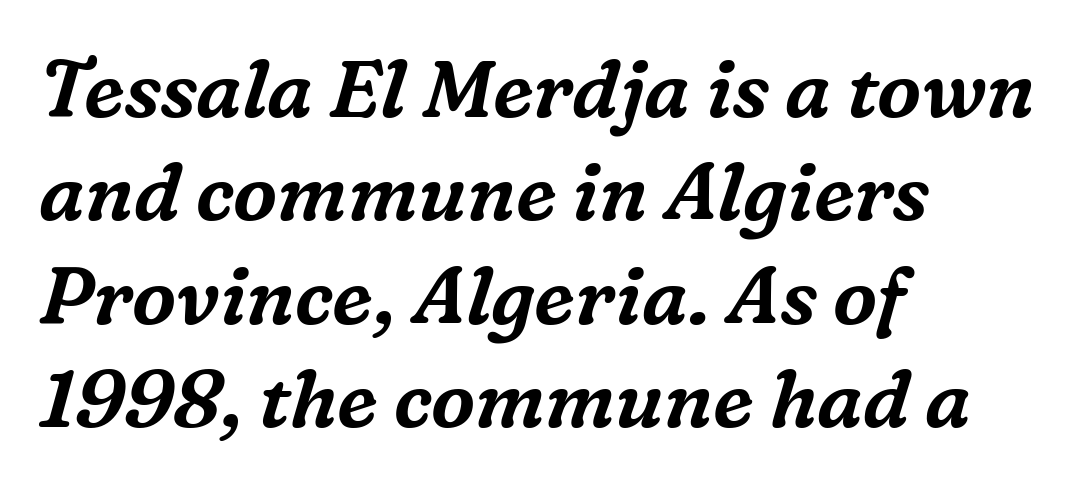
Q: Is the text italic (slanted)? A: Yes, it leans right by about 16 degrees.
Q: Is the typeface a serif or a sans-serif typeface? A: Serif.
Q: Is the text underlined? A: No.
Q: How is the paragraph aligned? A: Left-aligned.
Q: Is the spacing between letters normal or unusually wide? A: Normal.
Q: Is the spacing between lines tight, normal or loose? A: Normal.
Q: Width (condensed, normal, or wide)? A: Normal.
Q: Stroke contrast? A: Medium.
Q: x-height? A: Medium.
Q: Monospaced? A: No.
